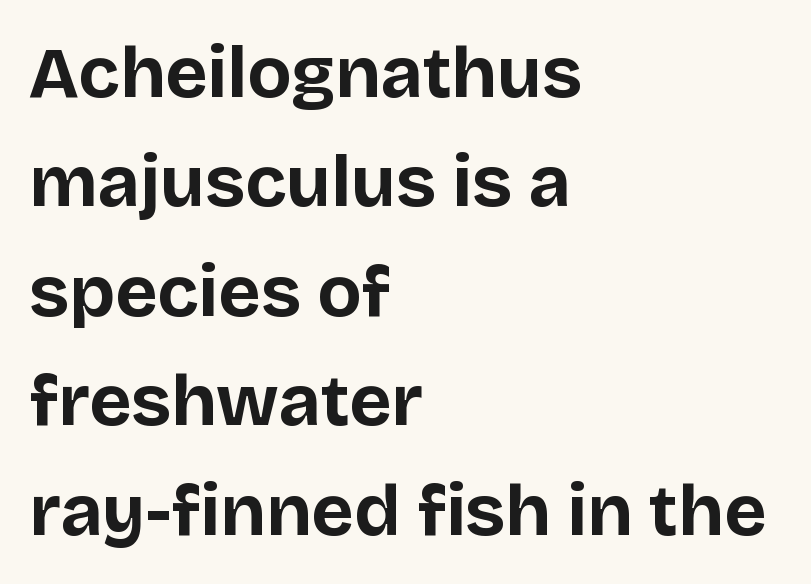
The lines in this sample share a left origin and differ only in where they stop. What stands out about the letter spacing? Nothing — it is the standard amount. Vertical strokes here are truly vertical. The glyphs are unaccompanied by any horizontal stroke below them.
